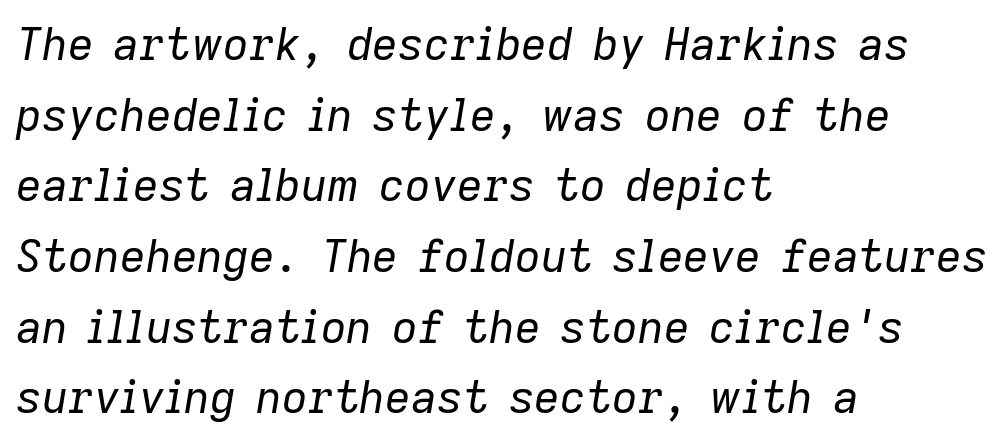
{"italic": "yes", "lean": "right", "slant_degrees": 9, "bold": "no", "weight": "regular", "width": "normal", "stroke_contrast": "low", "x_height": "medium", "monospaced": "no", "underline": "no", "align": "left", "line_spacing": "normal", "line_spacing_ratio": 1.57, "letter_spacing": "normal", "letter_spacing_em": 0.0, "glyph_px": 45}
